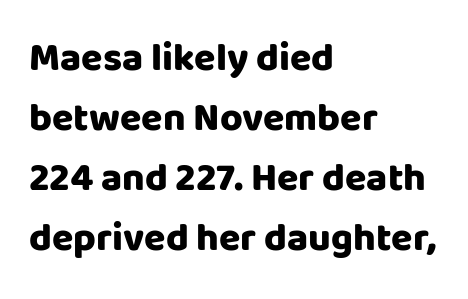
{"serif": "no", "italic": "no", "bold": "yes", "weight": "heavy", "width": "normal", "stroke_contrast": "low", "x_height": "large", "monospaced": "no", "underline": "no", "align": "left", "line_spacing": "normal", "line_spacing_ratio": 1.54, "letter_spacing": "normal", "letter_spacing_em": 0.0, "glyph_px": 39}
